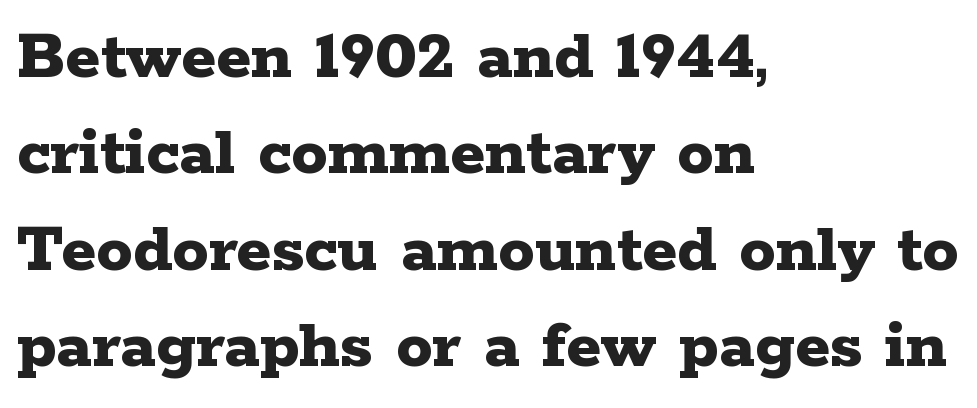
{"serif": "yes", "italic": "no", "bold": "yes", "weight": "bold", "width": "wide", "stroke_contrast": "low", "x_height": "medium", "monospaced": "no", "underline": "no", "align": "left", "line_spacing": "normal", "line_spacing_ratio": 1.32, "letter_spacing": "normal", "letter_spacing_em": 0.0, "glyph_px": 73}
